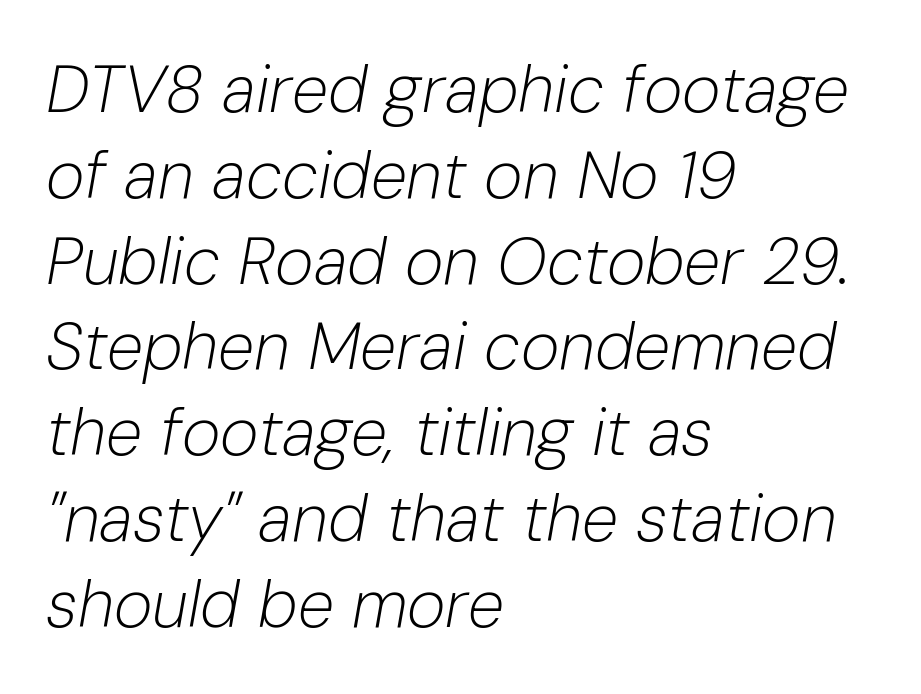
{"italic": "yes", "lean": "right", "slant_degrees": 10, "bold": "no", "weight": "light", "width": "normal", "stroke_contrast": "low", "x_height": "medium", "monospaced": "no", "underline": "no", "align": "left", "line_spacing": "normal", "line_spacing_ratio": 1.3, "letter_spacing": "normal", "letter_spacing_em": 0.0, "glyph_px": 66}
